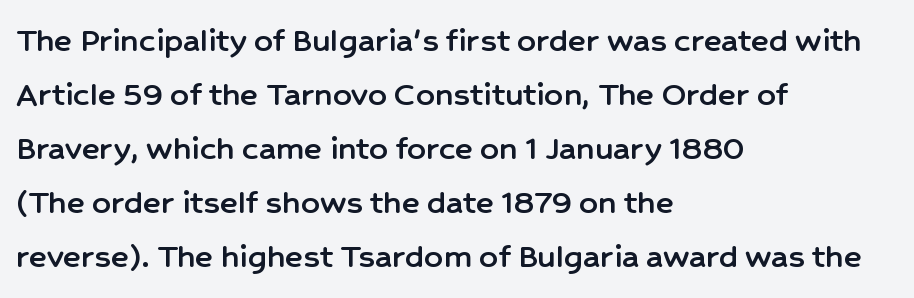
The image shows 37 px sans-serif type, upright; set left-aligned, normal line spacing (1.46x), normal letter spacing, not underlined; low stroke contrast and a medium x-height.
